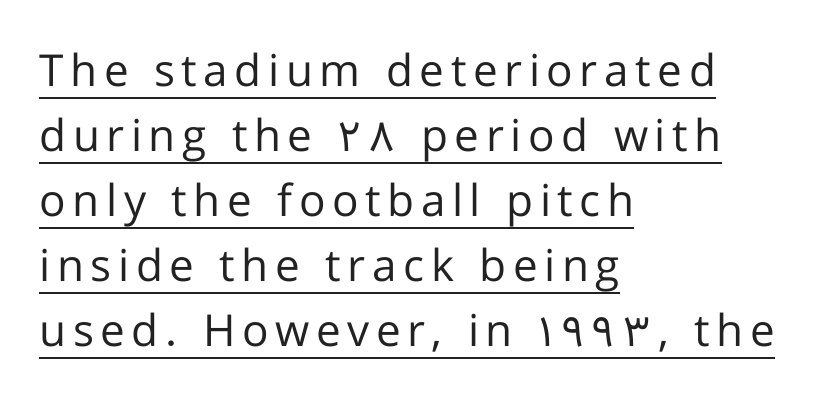
{"serif": "no", "italic": "no", "bold": "no", "weight": "regular", "width": "normal", "stroke_contrast": "low", "x_height": "medium", "monospaced": "no", "underline": "yes", "align": "left", "line_spacing": "normal", "line_spacing_ratio": 1.48, "glyph_px": 44}
